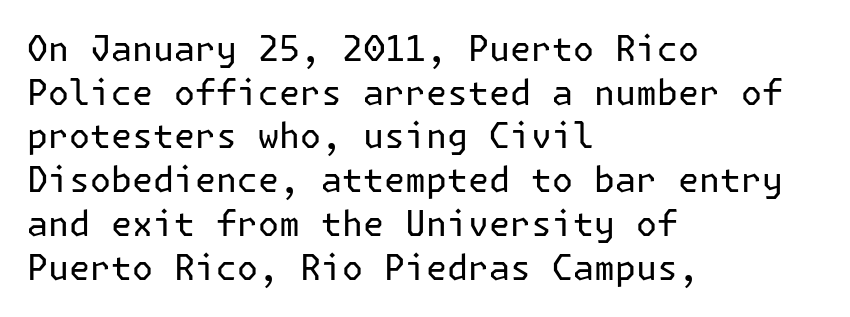
The image shows 35 px regular-weight sans-serif type, upright; set left-aligned, normal line spacing (1.25x), normal letter spacing, not underlined; low stroke contrast and a medium x-height.
